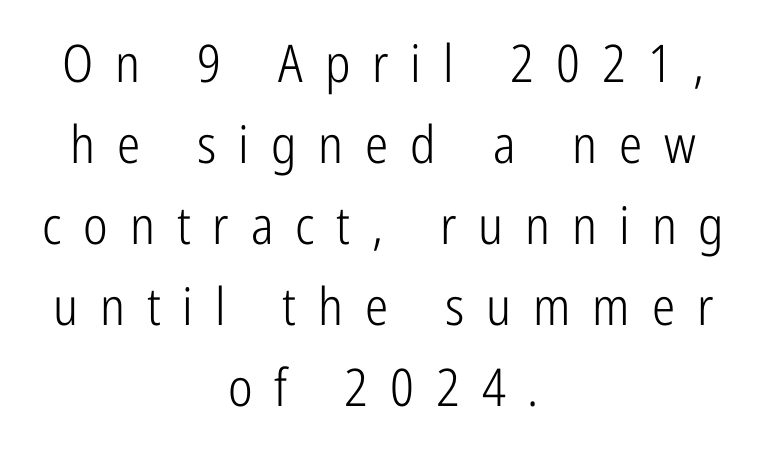
{"serif": "no", "italic": "no", "bold": "no", "weight": "light", "width": "condensed", "stroke_contrast": "low", "x_height": "medium", "monospaced": "no", "underline": "no", "align": "center", "line_spacing": "normal", "line_spacing_ratio": 1.56, "letter_spacing": "wide", "letter_spacing_em": 0.42, "glyph_px": 52}
